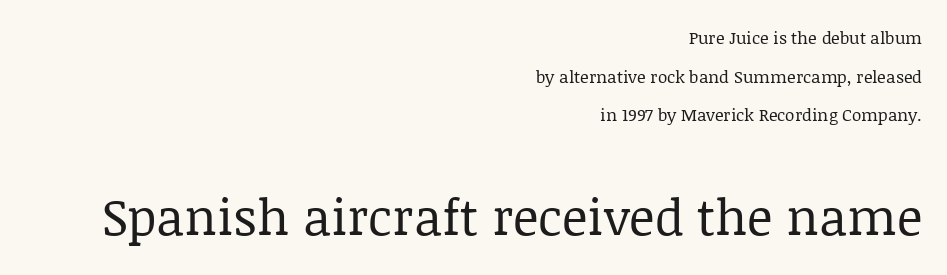
Weight: not bold — regular or lighter. Nope, not italic — everything's standing straight. The space directly below the letters is spotless. The more generous point size was reserved for the lower chunk. Type style note: has serifs. Here the designer chose a conventional face with non-uniform glyph widths.
